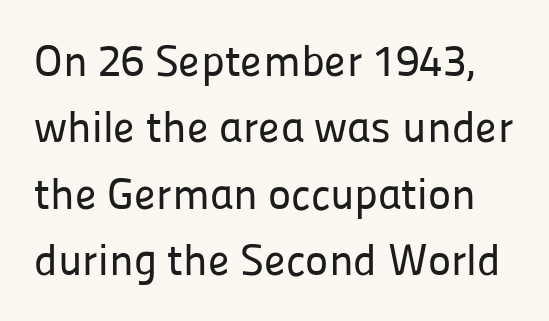
The image shows 44 px sans-serif type, upright; set normal line spacing (1.51x), normal letter spacing, not underlined; low stroke contrast and a medium x-height.
